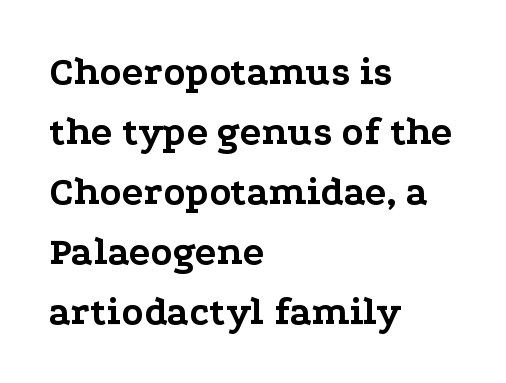
{"serif": "yes", "italic": "no", "bold": "yes", "weight": "bold", "width": "wide", "stroke_contrast": "low", "x_height": "medium", "monospaced": "no", "underline": "no", "align": "left", "line_spacing": "normal", "line_spacing_ratio": 1.5, "letter_spacing": "normal", "letter_spacing_em": 0.0, "glyph_px": 40}
